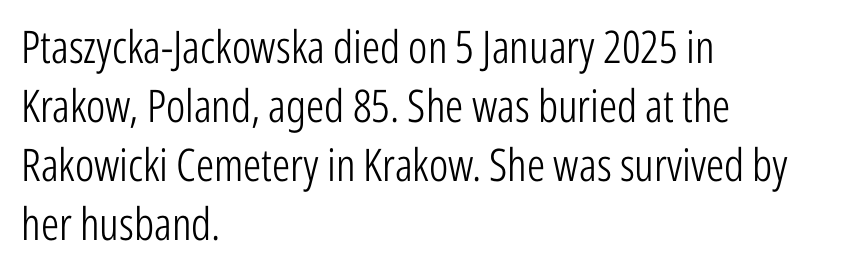
{"serif": "no", "italic": "no", "bold": "no", "weight": "light", "width": "condensed", "stroke_contrast": "low", "x_height": "medium", "monospaced": "no", "underline": "no", "align": "left", "line_spacing": "normal", "line_spacing_ratio": 1.31, "letter_spacing": "normal", "letter_spacing_em": 0.0, "glyph_px": 45}
